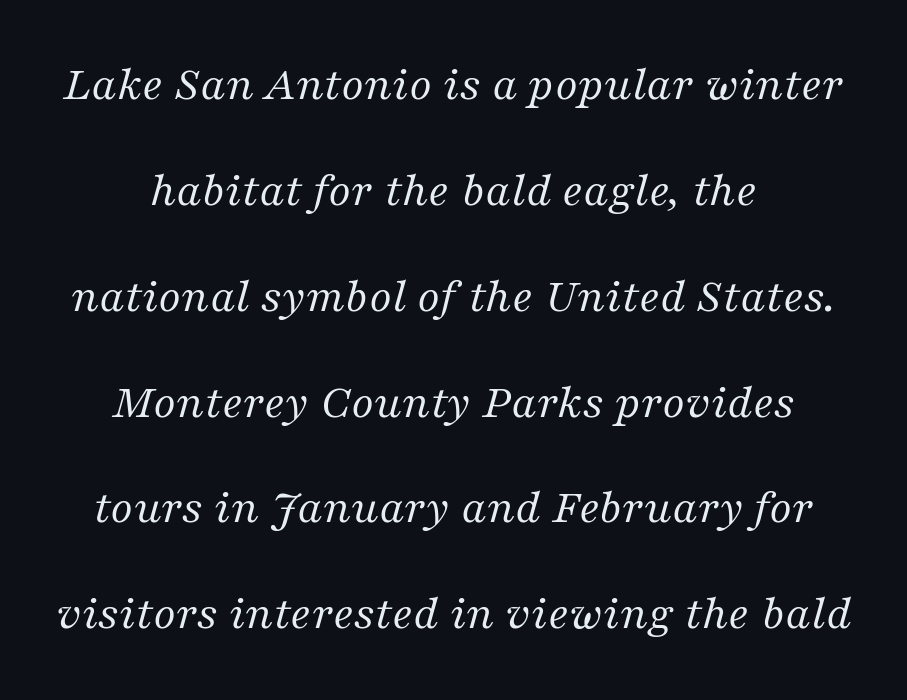
{"serif": "yes", "italic": "yes", "lean": "right", "slant_degrees": 16, "bold": "no", "weight": "regular", "width": "normal", "stroke_contrast": "medium", "x_height": "medium", "monospaced": "no", "underline": "no", "align": "center", "line_spacing": "loose", "line_spacing_ratio": 2.16, "letter_spacing": "normal", "letter_spacing_em": 0.0, "glyph_px": 49}
